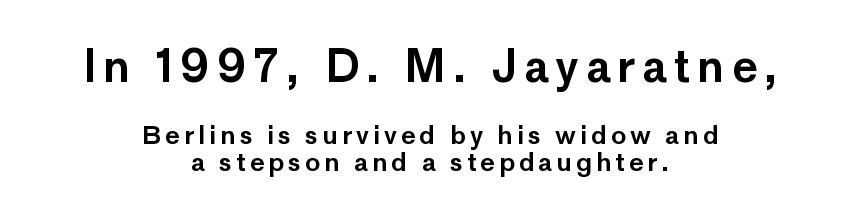
Q: Is the text italic (slanted)? A: No, it is upright.
Q: Is the typeface a serif or a sans-serif typeface? A: Sans-serif.
Q: Is the text underlined? A: No.
Q: How is the paragraph aligned? A: Centered.
Q: Is the spacing between lines tight, normal or loose? A: Tight.
Q: Which block of text is set in a larger size, the first (top) or the second (bottom)? A: The first (top) one.
Q: Width (condensed, normal, or wide)? A: Normal.
Q: Stroke contrast? A: Low.
Q: x-height? A: Medium.
Q: Monospaced? A: No.
